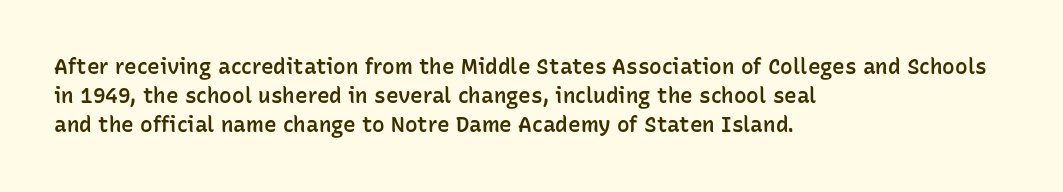
These lines keep a tight, regular rhythm from letter to letter. If you drew a ruler down the left edge, every line would touch it. Compared with an ordinary text face, these strokes are moderately heavier — a semibold. Whoever set this chose a conventional vertical rhythm. The glyphs are unaccompanied by any horizontal stroke below them.
